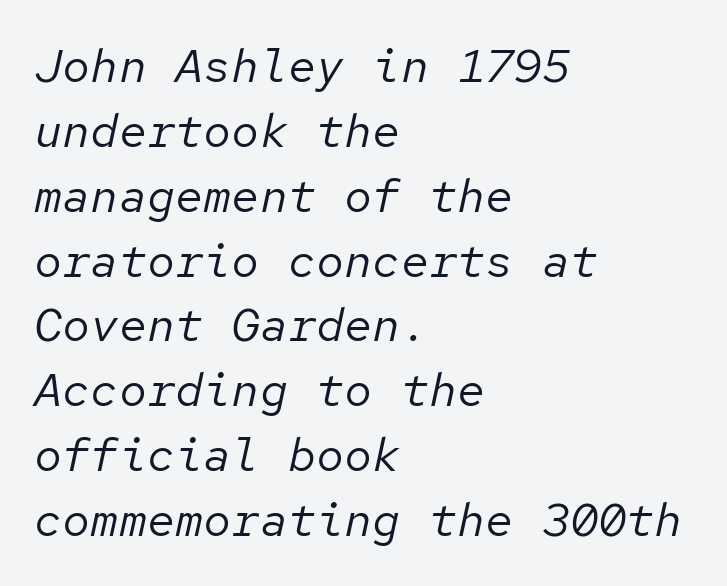
Q: Is the text bold? A: No.
Q: Is the text italic (slanted)? A: Yes, it leans right by about 12 degrees.
Q: Is the text underlined? A: No.
Q: How is the paragraph aligned? A: Left-aligned.
Q: Is the spacing between letters normal or unusually wide? A: Normal.
Q: Is the spacing between lines tight, normal or loose? A: Normal.
Q: Width (condensed, normal, or wide)? A: Normal.
Q: Stroke contrast? A: Low.
Q: x-height? A: Medium.
Q: Monospaced? A: Yes.
